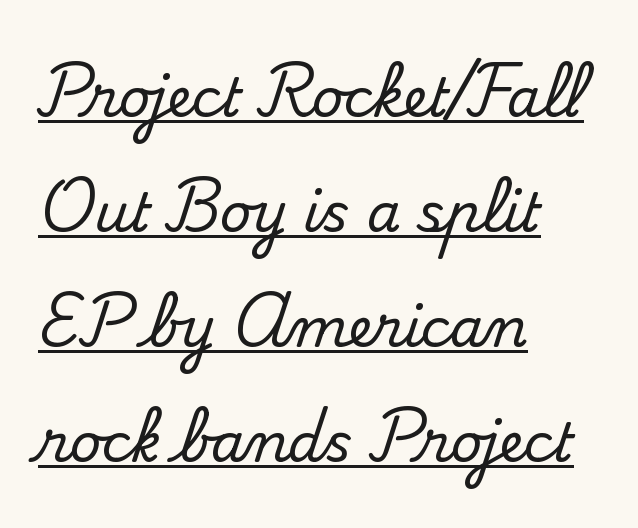
The image shows 54 px text type; set left-aligned, loose line spacing (2.13x), normal letter spacing, underlined; medium stroke contrast and a small x-height.
